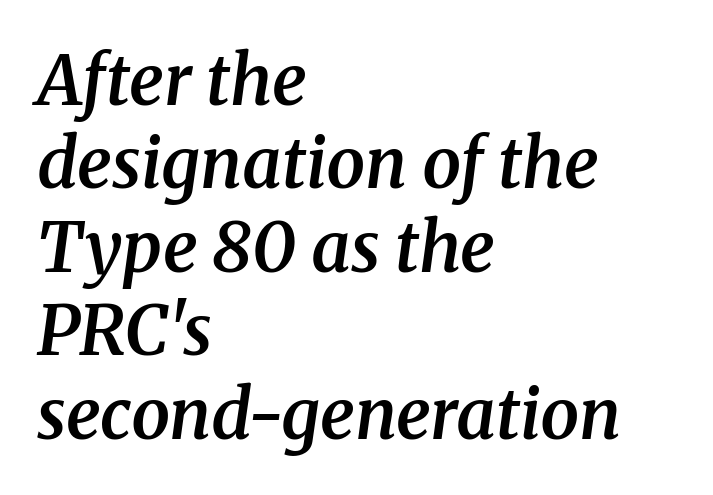
Honestly, there is no underline to notice here at all. The font's italic variant was chosen for this text. Each letter's strokes conclude with small projecting serifs. These lines keep a tight, regular rhythm from letter to letter.
